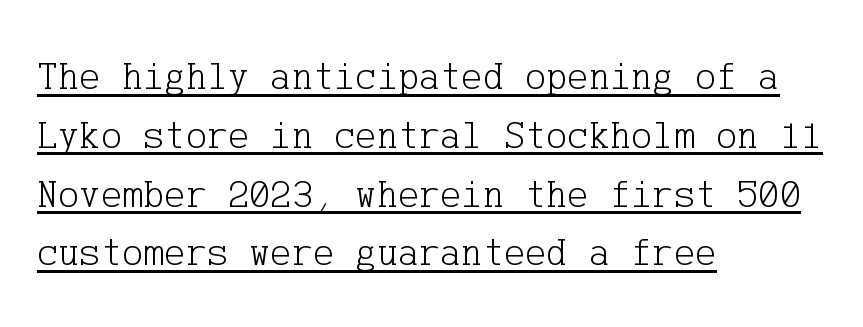
Baseline-to-baseline distance is the conventional proportion of letter height. The passage shown is underscored from start to finish. Does the lettering tilt? It doesn't — this is upright. A typesetter would label this face a serif. This sample uses plain, unmodified letter spacing.
